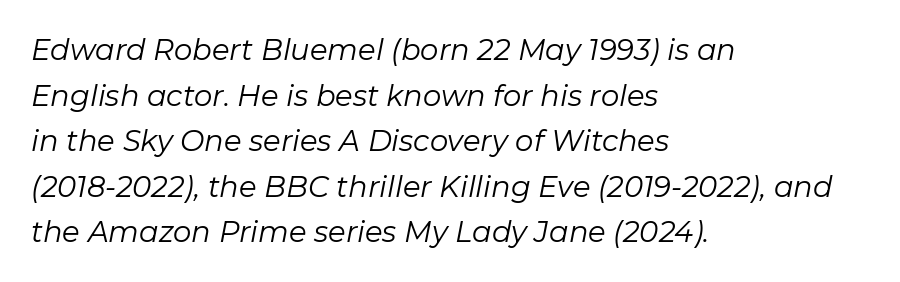
The image shows 29 px regular-weight type, italic (leaning right); set left-aligned, normal line spacing (1.57x), normal letter spacing, not underlined; low stroke contrast and a medium x-height.
